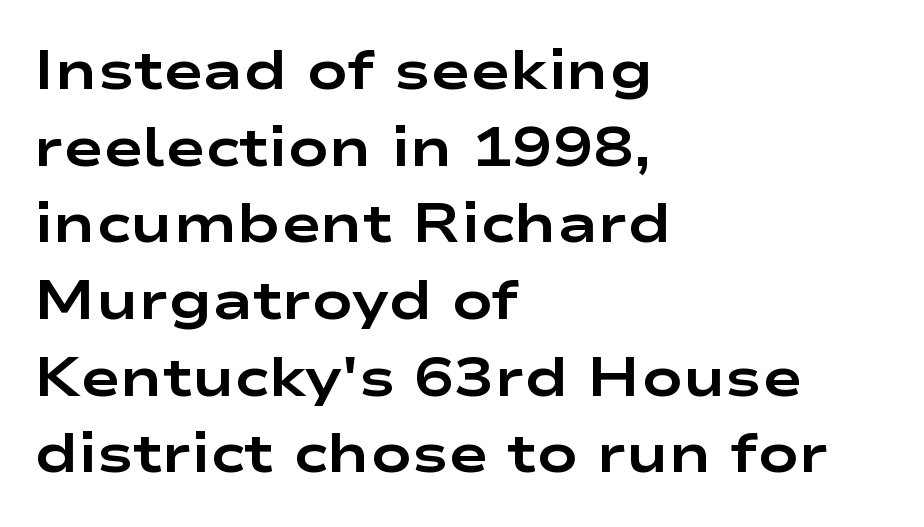
The image shows 54 px bold, wide sans-serif type, upright; set left-aligned, normal line spacing (1.42x), normal letter spacing, not underlined; low stroke contrast and a medium x-height.
